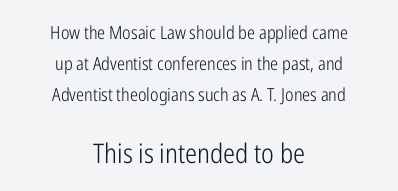
Q: Is the text bold? A: No.
Q: Is the text italic (slanted)? A: No, it is upright.
Q: Is the text underlined? A: No.
Q: How is the paragraph aligned? A: Centered.
Q: Is the spacing between letters normal or unusually wide? A: Normal.
Q: Which block of text is set in a larger size, the first (top) or the second (bottom)? A: The second (bottom) one.
